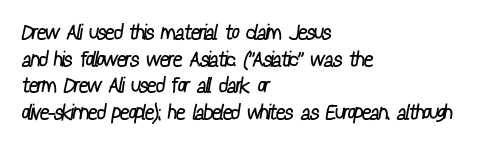
Q: Is the text bold? A: No.
Q: Is the text underlined? A: No.
Q: How is the paragraph aligned? A: Left-aligned.
Q: Is the spacing between letters normal or unusually wide? A: Normal.
Q: Is the spacing between lines tight, normal or loose? A: Normal.
